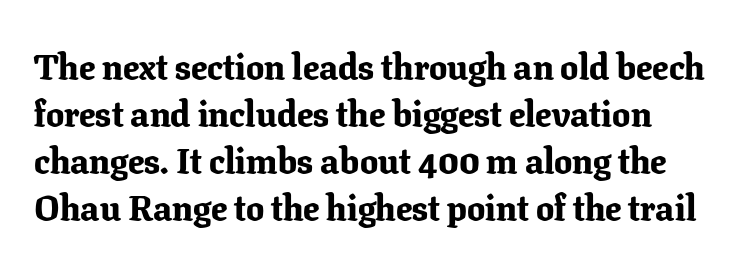
Q: Is the text bold? A: Yes.
Q: Is the text italic (slanted)? A: No, it is upright.
Q: Is the typeface a serif or a sans-serif typeface? A: Serif.
Q: Is the text underlined? A: No.
Q: Is the spacing between letters normal or unusually wide? A: Normal.
Q: Is the spacing between lines tight, normal or loose? A: Normal.
Q: Width (condensed, normal, or wide)? A: Normal.
Q: Stroke contrast? A: Low.
Q: x-height? A: Medium.
Q: Monospaced? A: No.
